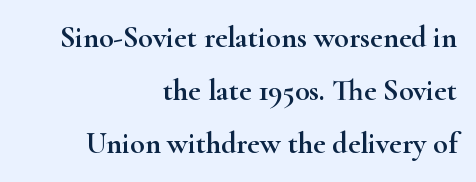
Q: Is the text italic (slanted)? A: No, it is upright.
Q: Is the typeface a serif or a sans-serif typeface? A: Serif.
Q: Is the text underlined? A: No.
Q: How is the paragraph aligned? A: Right-aligned.
Q: Is the spacing between letters normal or unusually wide? A: Normal.
Q: Width (condensed, normal, or wide)? A: Wide.
Q: Stroke contrast? A: High.
Q: x-height? A: Small.
Q: Monospaced? A: No.
